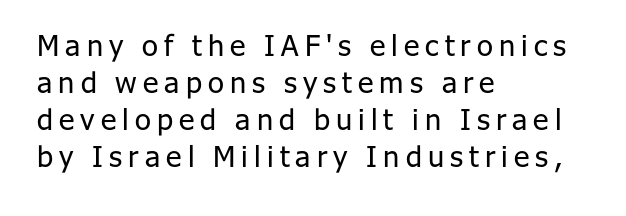
The typesetting does not lean heavy: it is not bold. You could not count columns in this text — the font is proportionally spaced. Each letter's strokes conclude bluntly, with no projecting serifs. Underline: absent.
